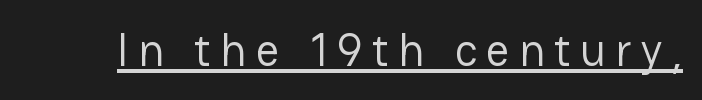
{"serif": "no", "italic": "no", "bold": "no", "weight": "regular", "width": "normal", "stroke_contrast": "low", "x_height": "medium", "monospaced": "no", "underline": "yes", "letter_spacing": "wide", "letter_spacing_em": 0.2, "glyph_px": 46}
